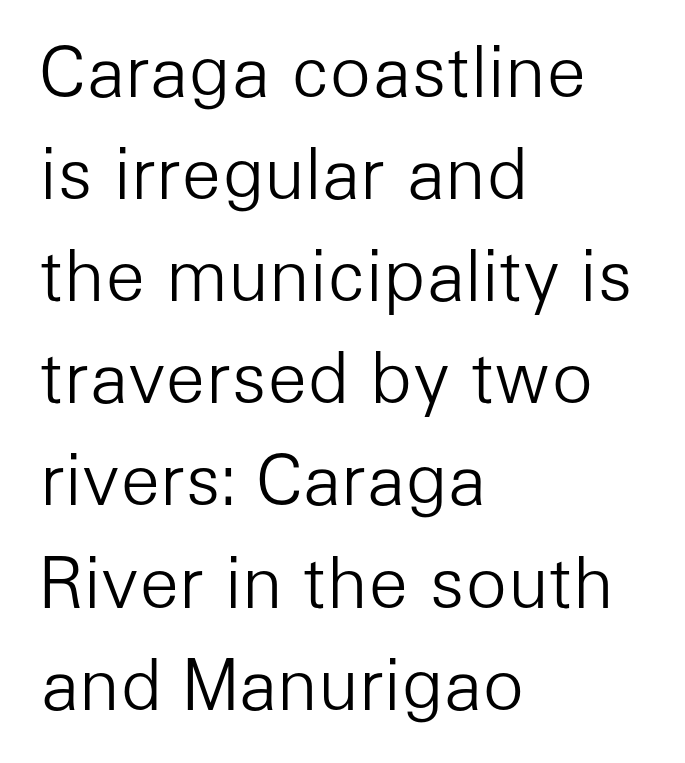
{"serif": "no", "italic": "no", "bold": "no", "weight": "light", "width": "normal", "stroke_contrast": "low", "x_height": "medium", "monospaced": "no", "underline": "no", "align": "left", "line_spacing": "normal", "line_spacing_ratio": 1.48, "letter_spacing": "normal", "letter_spacing_em": 0.0, "glyph_px": 69}
